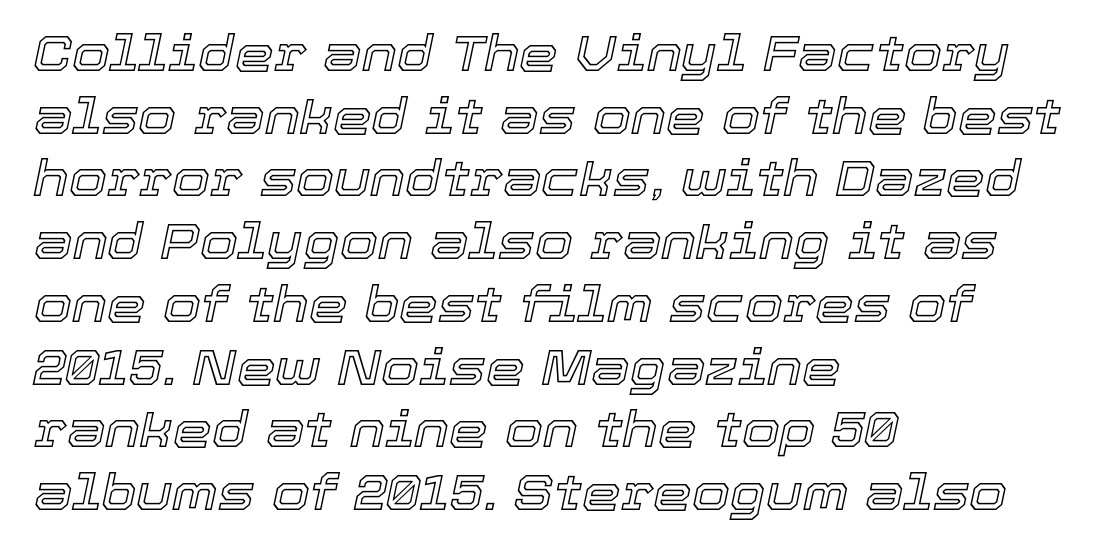
Just letters on the line, the space beneath them empty. This sample has the flowing, uneven cadence of proportional lettering. The axis of the letterforms is tilted away from vertical. Visually the block forms a straight wall on the left and a jagged coastline on the right. There is no visible air inserted between adjacent glyphs.
